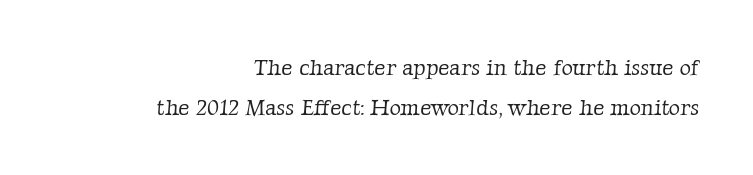
{"bold": "no", "underline": "no", "align": "right", "line_spacing_ratio": 1.8, "letter_spacing": "normal", "letter_spacing_em": 0.0, "glyph_px": 22}
